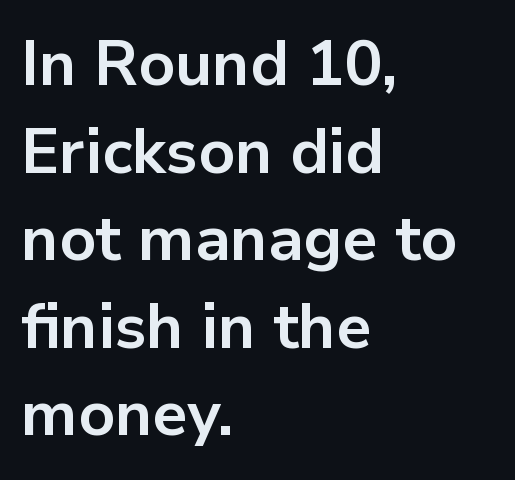
{"serif": "no", "italic": "no", "bold": "yes", "weight": "bold", "width": "normal", "stroke_contrast": "low", "x_height": "medium", "monospaced": "no", "underline": "no", "align": "left", "line_spacing": "normal", "line_spacing_ratio": 1.39, "letter_spacing": "normal", "letter_spacing_em": 0.0, "glyph_px": 63}
